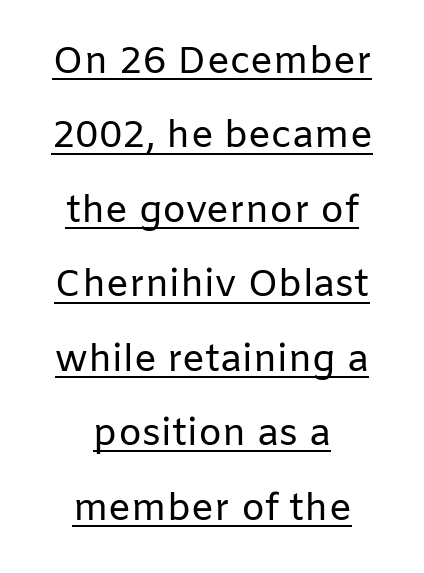
Q: Is the text bold? A: No.
Q: Is the text italic (slanted)? A: No, it is upright.
Q: Is the typeface a serif or a sans-serif typeface? A: Sans-serif.
Q: Is the text underlined? A: Yes.
Q: How is the paragraph aligned? A: Centered.
Q: Is the spacing between letters normal or unusually wide? A: Normal.
Q: Is the spacing between lines tight, normal or loose? A: Loose.
Q: Width (condensed, normal, or wide)? A: Normal.
Q: Stroke contrast? A: Low.
Q: x-height? A: Medium.
Q: Monospaced? A: No.
